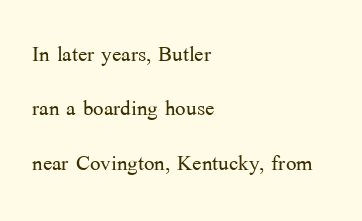
{"serif": "yes", "italic": "no", "bold": "no", "weight": "light", "width": "normal", "stroke_contrast": "medium", "x_height": "medium", "monospaced": "no", "underline": "no", "align": "left", "line_spacing": "loose", "line_spacing_ratio": 1.94, "letter_spacing": "normal", "letter_spacing_em": 0.0, "glyph_px": 28}
